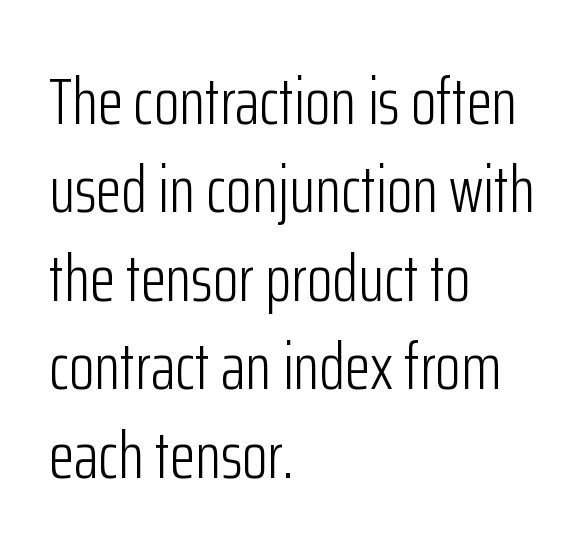
Q: Is the text bold? A: No.
Q: Is the text italic (slanted)? A: No, it is upright.
Q: Is the typeface a serif or a sans-serif typeface? A: Sans-serif.
Q: Is the text underlined? A: No.
Q: How is the paragraph aligned? A: Left-aligned.
Q: Is the spacing between letters normal or unusually wide? A: Normal.
Q: Is the spacing between lines tight, normal or loose? A: Normal.
Q: Width (condensed, normal, or wide)? A: Condensed.
Q: Stroke contrast? A: Low.
Q: x-height? A: Medium.
Q: Monospaced? A: No.
